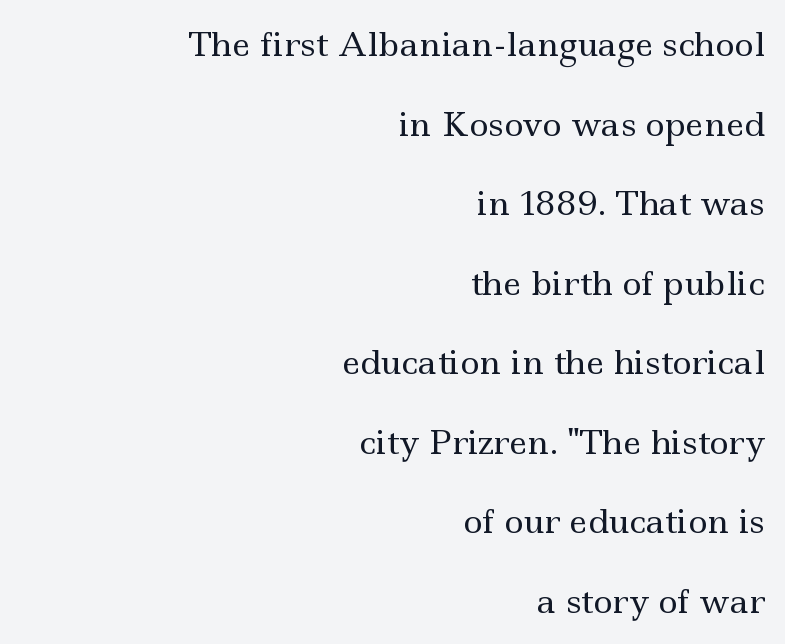
{"serif": "yes", "italic": "no", "bold": "no", "weight": "regular", "width": "wide", "x_height": "small", "monospaced": "no", "underline": "no", "align": "right", "line_spacing": "loose", "line_spacing_ratio": 2.41, "letter_spacing": "normal", "letter_spacing_em": 0.0, "glyph_px": 33}
